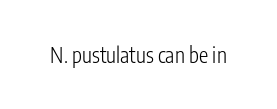
{"italic": "no", "bold": "no", "underline": "no", "letter_spacing": "normal", "letter_spacing_em": 0.0, "glyph_px": 21}
